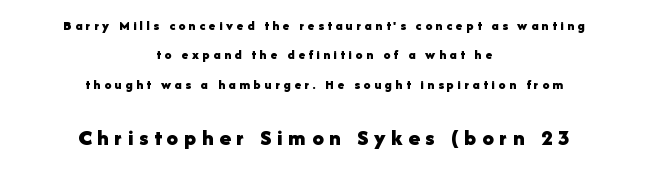
Q: Is the text bold? A: Yes.
Q: Is the text italic (slanted)? A: No, it is upright.
Q: Is the text underlined? A: No.
Q: How is the paragraph aligned? A: Centered.
Q: Is the spacing between letters normal or unusually wide? A: Unusually wide.
Q: Is the spacing between lines tight, normal or loose? A: Loose.
Q: Which block of text is set in a larger size, the first (top) or the second (bottom)? A: The second (bottom) one.
